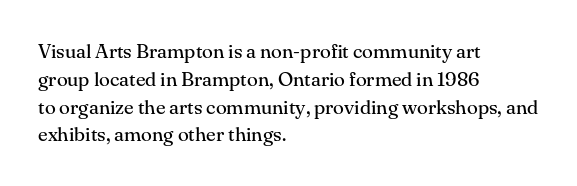
{"italic": "no", "bold": "no", "underline": "no", "align": "left", "line_spacing": "normal", "line_spacing_ratio": 1.39, "letter_spacing": "normal", "letter_spacing_em": 0.0, "glyph_px": 20}
